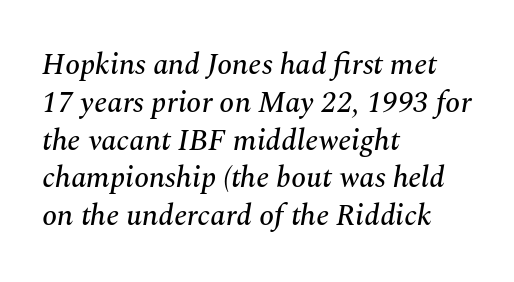
{"serif": "yes", "italic": "yes", "lean": "right", "slant_degrees": 10, "width": "normal", "stroke_contrast": "medium", "x_height": "medium", "monospaced": "no", "underline": "no", "align": "left", "line_spacing": "normal", "line_spacing_ratio": 1.26, "letter_spacing": "normal", "letter_spacing_em": 0.0, "glyph_px": 30}
